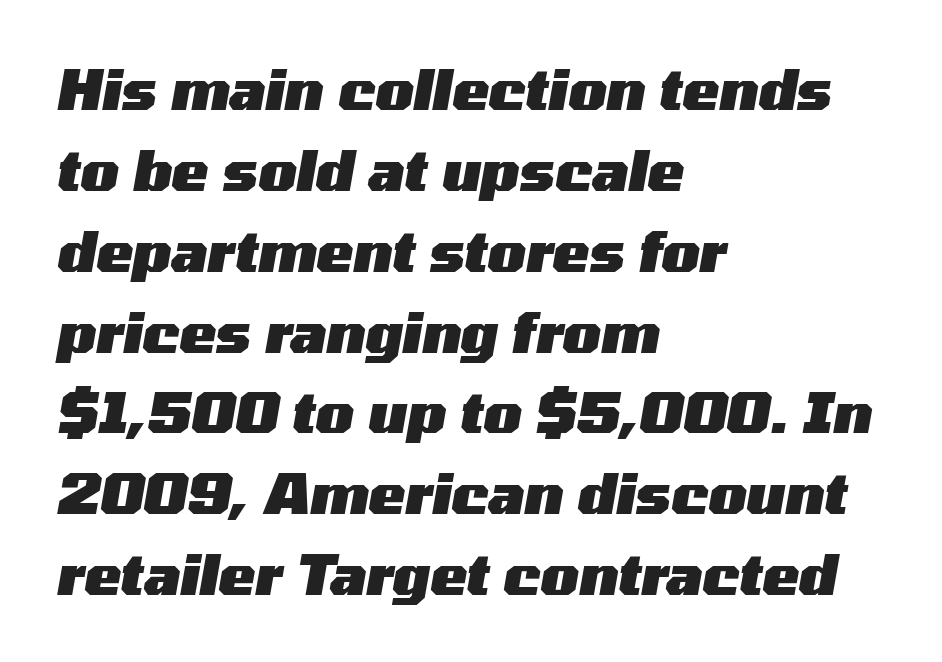
The image shows 55 px heavy, wide type, italic (leaning right); set left-aligned, normal line spacing (1.47x), normal letter spacing, not underlined; medium stroke contrast and a medium x-height.
